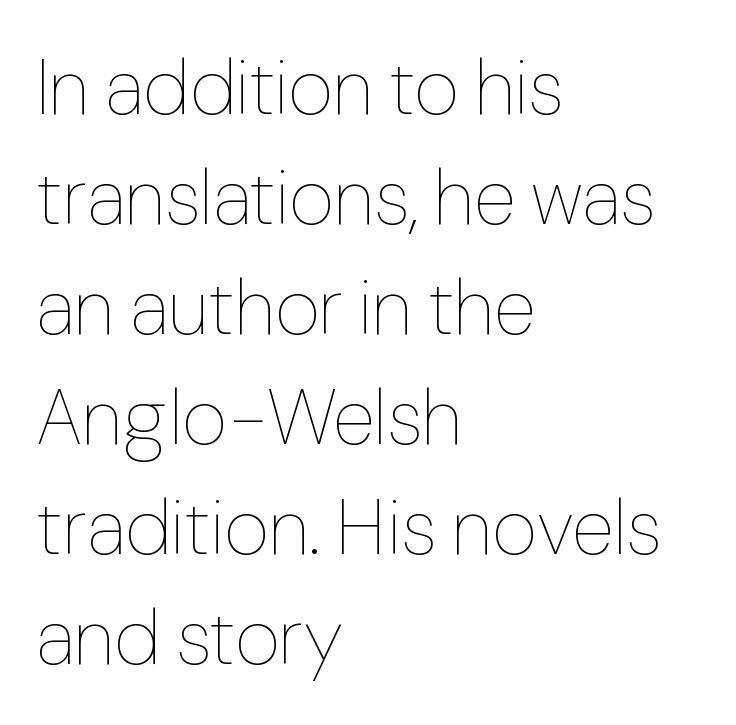
Q: Is the text bold? A: No.
Q: Is the text italic (slanted)? A: No, it is upright.
Q: Is the text underlined? A: No.
Q: How is the paragraph aligned? A: Left-aligned.
Q: Is the spacing between letters normal or unusually wide? A: Normal.
Q: Is the spacing between lines tight, normal or loose? A: Normal.
Q: Width (condensed, normal, or wide)? A: Normal.
Q: Stroke contrast? A: Low.
Q: x-height? A: Medium.
Q: Monospaced? A: No.
